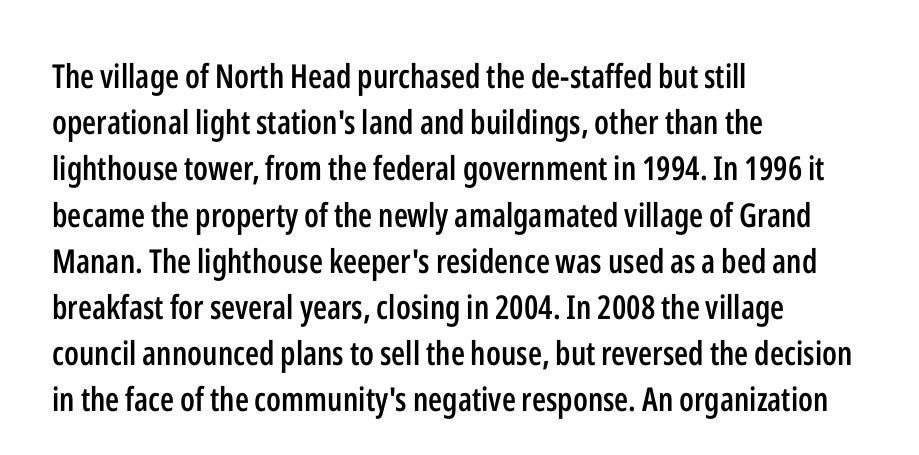
The image shows 33 px semibold, condensed sans-serif type, upright; set left-aligned, normal line spacing (1.4x), normal letter spacing, not underlined; low stroke contrast and a medium x-height.
